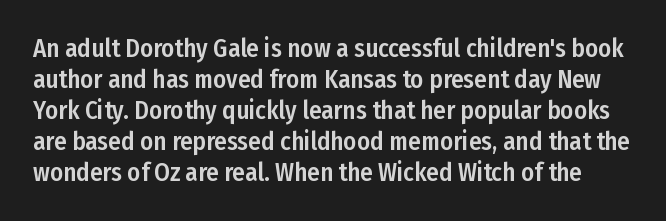
Q: Is the text italic (slanted)? A: No, it is upright.
Q: Is the text underlined? A: No.
Q: Is the spacing between letters normal or unusually wide? A: Normal.
